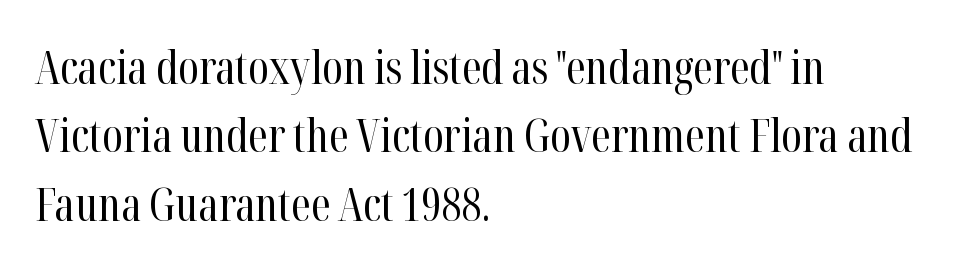
The letters stand straight up with perfectly vertical stems. The specimen omits any rule beneath the text block's lines. Varying glyph widths throughout — classic text-font behaviour. The designer went with a serif here, giving each stem small feet. Tracking value appears to be zero — textbook default spacing. No letter is thick-stroked: the sample isn't bold.
